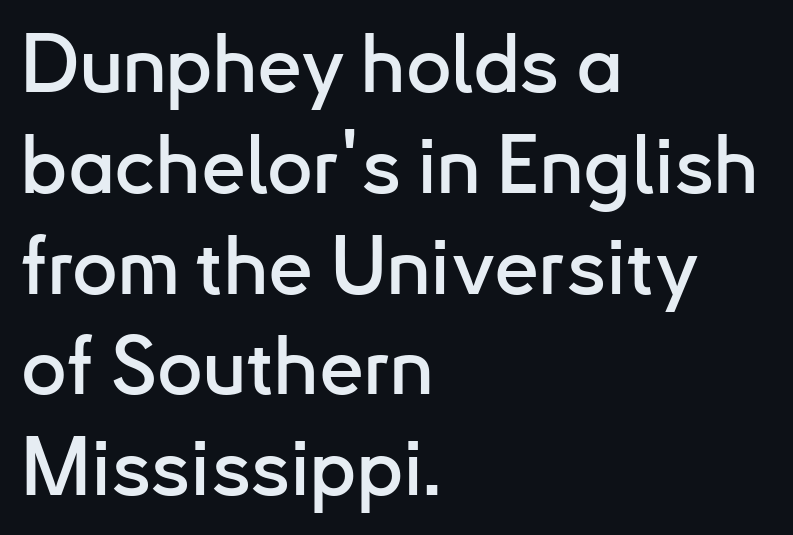
Typeset ragged right — the left edge is the straight one. A typesetter would label this face a sans. Looks like regular typesetting: each glyph gets only the width it needs. Nope, not italic — everything's standing straight. Vertically, the passage feels balanced, rows spaced as you'd expect. Descenders are the only things crossing below the line.
